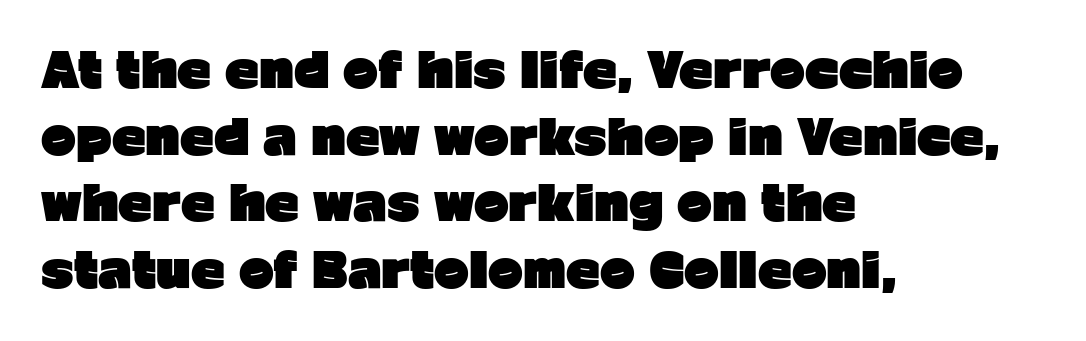
Q: Is the text bold? A: Yes.
Q: Is the text italic (slanted)? A: No, it is upright.
Q: Is the typeface a serif or a sans-serif typeface? A: Sans-serif.
Q: Is the text underlined? A: No.
Q: How is the paragraph aligned? A: Left-aligned.
Q: Is the spacing between letters normal or unusually wide? A: Normal.
Q: Is the spacing between lines tight, normal or loose? A: Normal.
Q: Width (condensed, normal, or wide)? A: Normal.
Q: Stroke contrast? A: Low.
Q: x-height? A: Medium.
Q: Monospaced? A: No.
